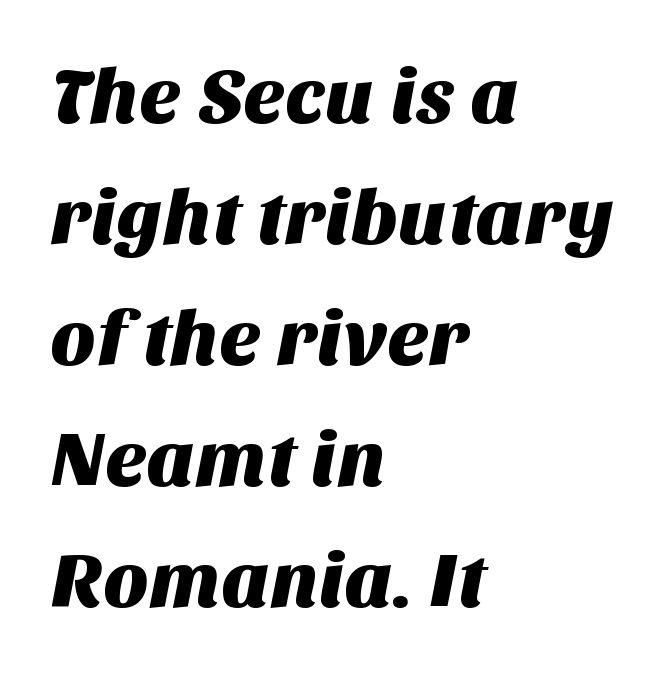
{"serif": "no", "width": "normal", "stroke_contrast": "medium", "x_height": "large", "monospaced": "no", "underline": "no", "align": "left", "line_spacing": "normal", "line_spacing_ratio": 1.55, "letter_spacing": "normal", "letter_spacing_em": 0.0, "glyph_px": 78}
